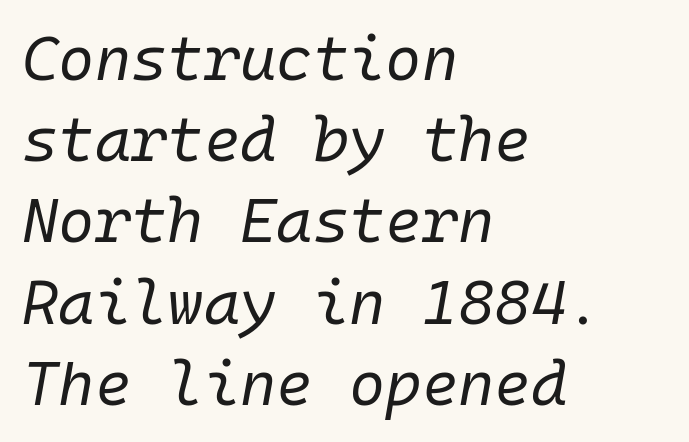
{"italic": "yes", "lean": "right", "slant_degrees": 10, "bold": "no", "weight": "regular", "width": "normal", "stroke_contrast": "low", "x_height": "medium", "monospaced": "yes", "underline": "no", "align": "left", "line_spacing": "normal", "line_spacing_ratio": 1.31, "letter_spacing": "normal", "letter_spacing_em": 0.0, "glyph_px": 62}
